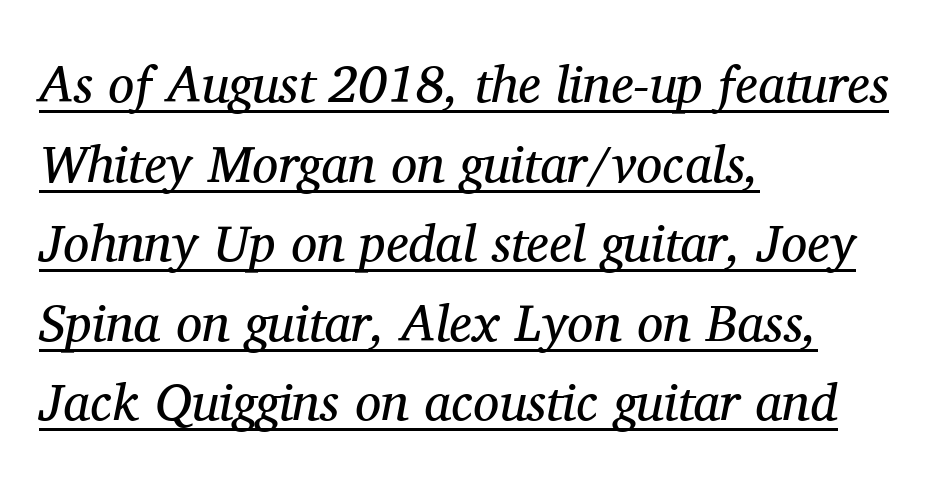
Q: Is the text bold? A: No.
Q: Is the text italic (slanted)? A: Yes, it leans right by about 11 degrees.
Q: Is the typeface a serif or a sans-serif typeface? A: Serif.
Q: Is the text underlined? A: Yes.
Q: How is the paragraph aligned? A: Left-aligned.
Q: Is the spacing between letters normal or unusually wide? A: Normal.
Q: Is the spacing between lines tight, normal or loose? A: Normal.
Q: Width (condensed, normal, or wide)? A: Normal.
Q: Stroke contrast? A: Medium.
Q: x-height? A: Medium.
Q: Monospaced? A: No.
